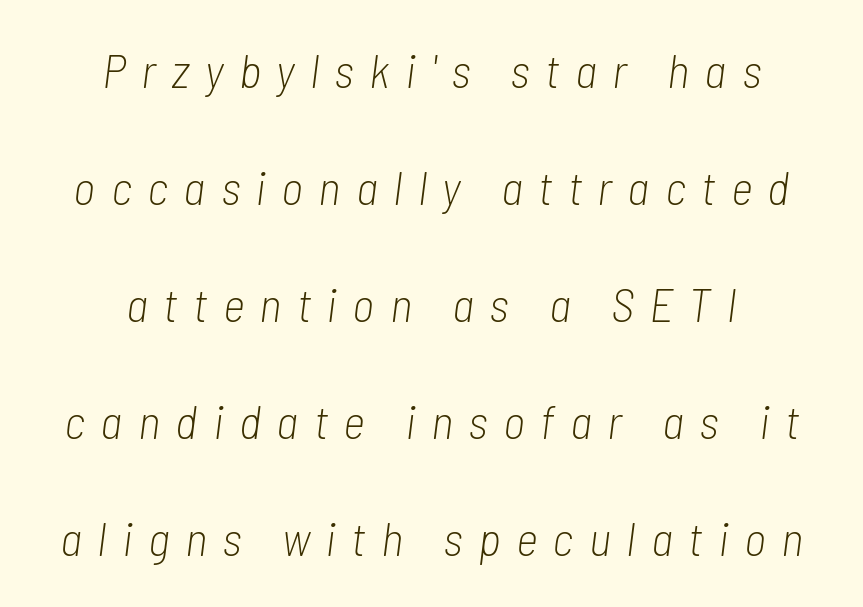
{"italic": "yes", "lean": "right", "slant_degrees": 7, "bold": "no", "weight": "light", "width": "condensed", "stroke_contrast": "low", "x_height": "medium", "monospaced": "no", "underline": "no", "align": "center", "line_spacing": "loose", "line_spacing_ratio": 2.44, "letter_spacing": "wide", "letter_spacing_em": 0.32, "glyph_px": 48}
